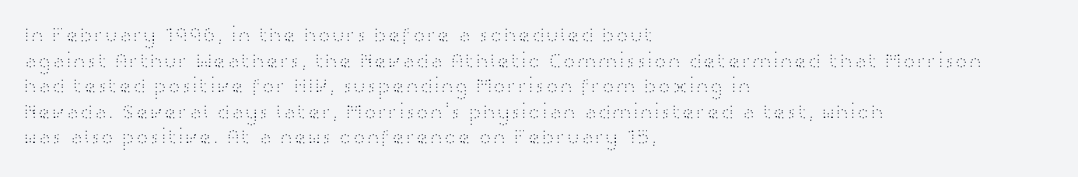
Does extra space separate the letters? No, they use regular spacing. The passage is arranged the way most books set body copy — flush left. The area under the type is left untouched. The face looks like a standard text weight, possibly lighter. Notice how the stems are strictly vertical — no italics here.
